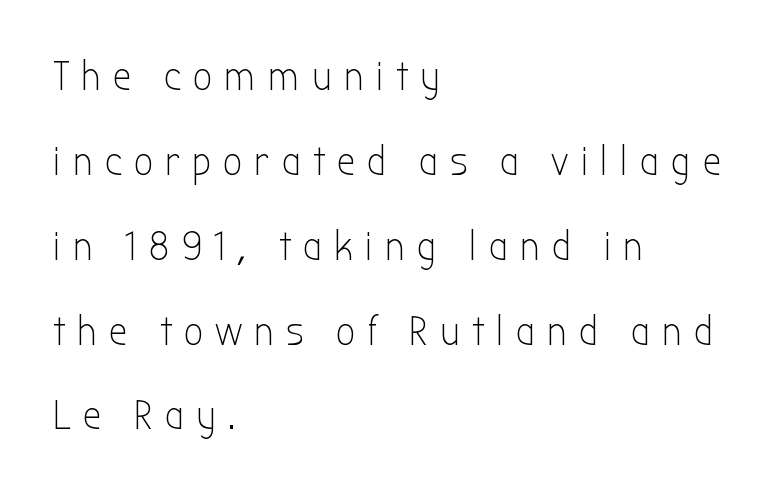
The image shows 41 px light, condensed sans-serif type, upright; set left-aligned, loose line spacing (2.07x), unusually wide letter spacing (+0.3 em), not underlined; low stroke contrast and a medium x-height.
